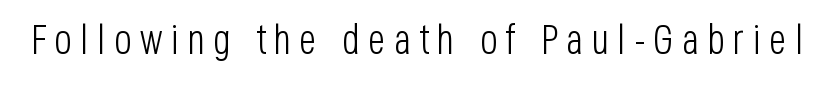
Does the type have serifs? No, each stem ends abruptly. Check the space under the baseline: it is left empty. Compared with typical body copy, the letter spacing here is much looser. Quick note: not italic, upright. Think of a printed novel: that variable character pitch is what you see here. Stems here are at most as thick as an everyday book face.
